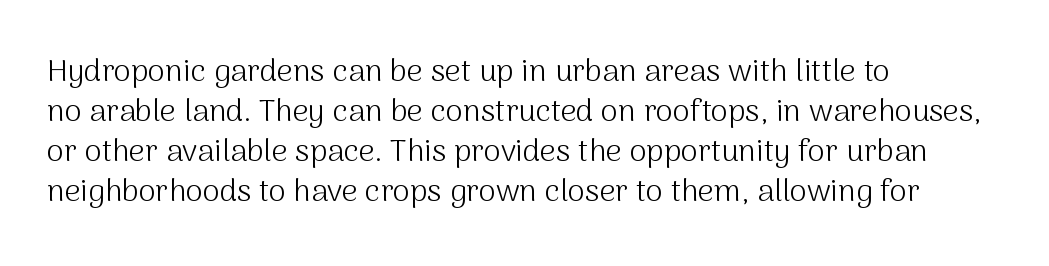
{"serif": "no", "italic": "no", "bold": "no", "weight": "light", "width": "normal", "stroke_contrast": "medium", "x_height": "medium", "monospaced": "no", "underline": "no", "align": "left", "line_spacing": "normal", "line_spacing_ratio": 1.29, "letter_spacing": "normal", "letter_spacing_em": 0.0, "glyph_px": 31}
